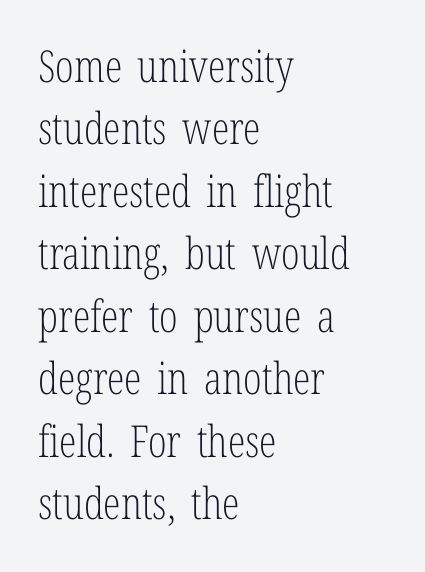
{"serif": "yes", "italic": "no", "bold": "no", "weight": "light", "width": "condensed", "stroke_contrast": "low", "x_height": "medium", "monospaced": "no", "underline": "no", "align": "left", "line_spacing": "normal", "line_spacing_ratio": 1.42, "letter_spacing": "normal", "letter_spacing_em": 0.0, "glyph_px": 44}
